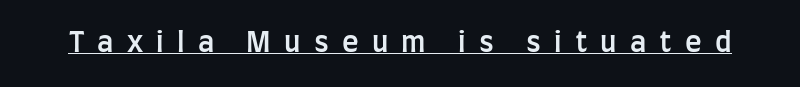
Q: Is the text bold? A: Semi-bold.
Q: Is the text italic (slanted)? A: No, it is upright.
Q: Is the typeface a serif or a sans-serif typeface? A: Sans-serif.
Q: Is the text underlined? A: Yes.
Q: Is the spacing between letters normal or unusually wide? A: Unusually wide.
Q: Width (condensed, normal, or wide)? A: Condensed.
Q: Stroke contrast? A: Low.
Q: x-height? A: Large.
Q: Monospaced? A: No.
